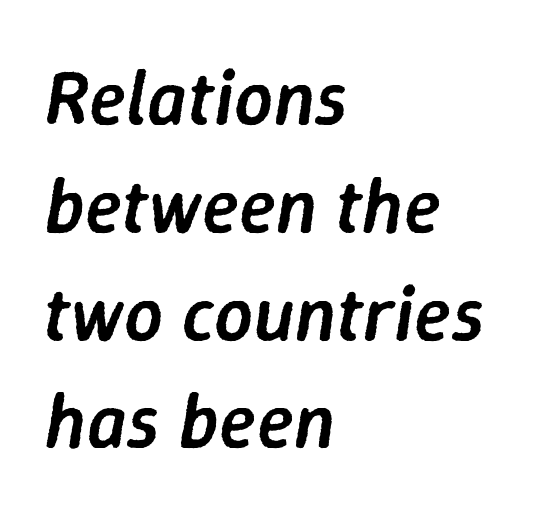
The image shows 77 px semibold type, italic (leaning right); set left-aligned, normal line spacing (1.4x), normal letter spacing, not underlined; low stroke contrast and a medium x-height.
